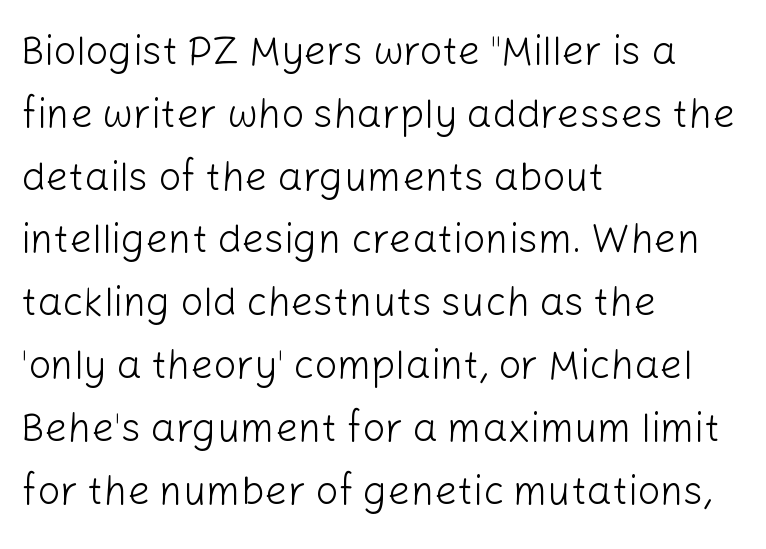
The image shows 40 px light sans-serif type, upright; set left-aligned, normal line spacing (1.57x), normal letter spacing, not underlined; low stroke contrast and a medium x-height.
